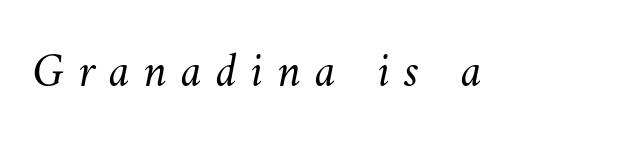
Q: Is the text bold? A: No.
Q: Is the text underlined? A: No.
Q: Is the spacing between letters normal or unusually wide? A: Unusually wide.
Q: Width (condensed, normal, or wide)? A: Normal.
Q: Stroke contrast? A: Medium.
Q: x-height? A: Small.
Q: Monospaced? A: No.
